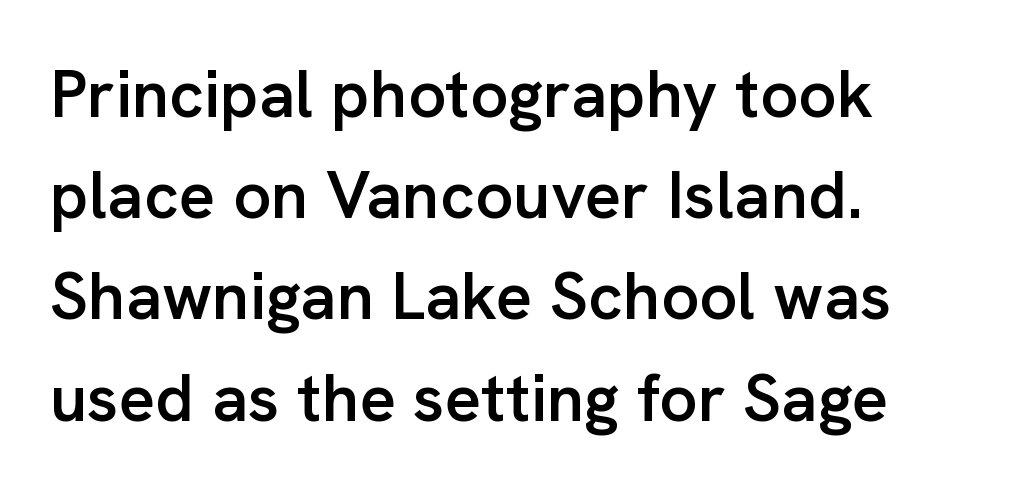
{"serif": "no", "italic": "no", "bold": "semi", "weight": "semibold", "width": "normal", "stroke_contrast": "low", "x_height": "medium", "monospaced": "no", "underline": "no", "align": "left", "line_spacing": "normal", "line_spacing_ratio": 1.51, "letter_spacing": "normal", "letter_spacing_em": 0.0, "glyph_px": 67}
